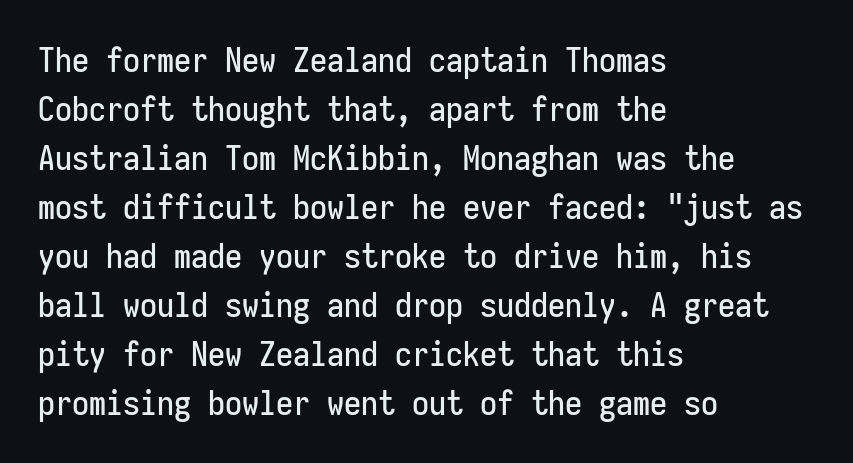
The image shows 34 px condensed sans-serif type, upright, monospaced; set left-aligned, normal line spacing (1.44x), normal letter spacing, not underlined; low stroke contrast and a medium x-height.
